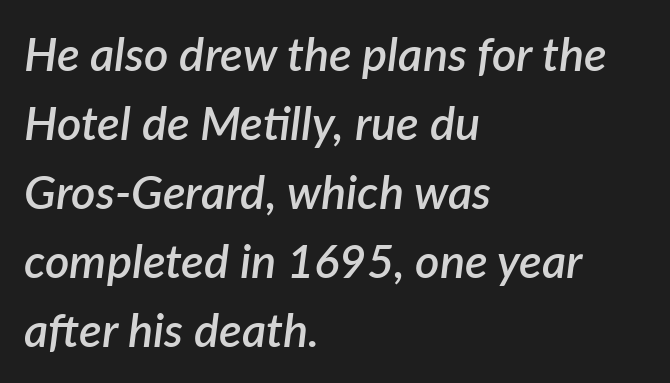
The image shows 47 px semibold type, italic (leaning right); set left-aligned, normal line spacing (1.47x), normal letter spacing, not underlined; low stroke contrast and a medium x-height.
